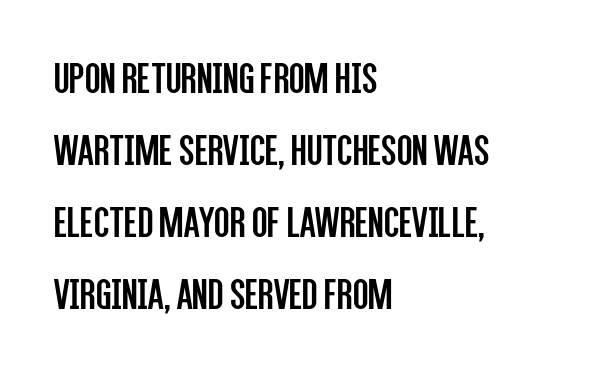
The image shows 45 px regular-weight, condensed sans-serif type, upright; set left-aligned, normal line spacing (1.6x), normal letter spacing, not underlined; low stroke contrast and a large x-height.
